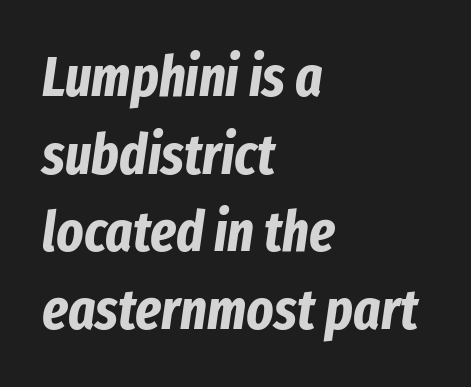
Q: Is the text bold? A: Yes.
Q: Is the text italic (slanted)? A: Yes, it leans right by about 8 degrees.
Q: Is the text underlined? A: No.
Q: How is the paragraph aligned? A: Left-aligned.
Q: Is the spacing between letters normal or unusually wide? A: Normal.
Q: Is the spacing between lines tight, normal or loose? A: Normal.
Q: Width (condensed, normal, or wide)? A: Condensed.
Q: Stroke contrast? A: Low.
Q: x-height? A: Medium.
Q: Monospaced? A: No.
